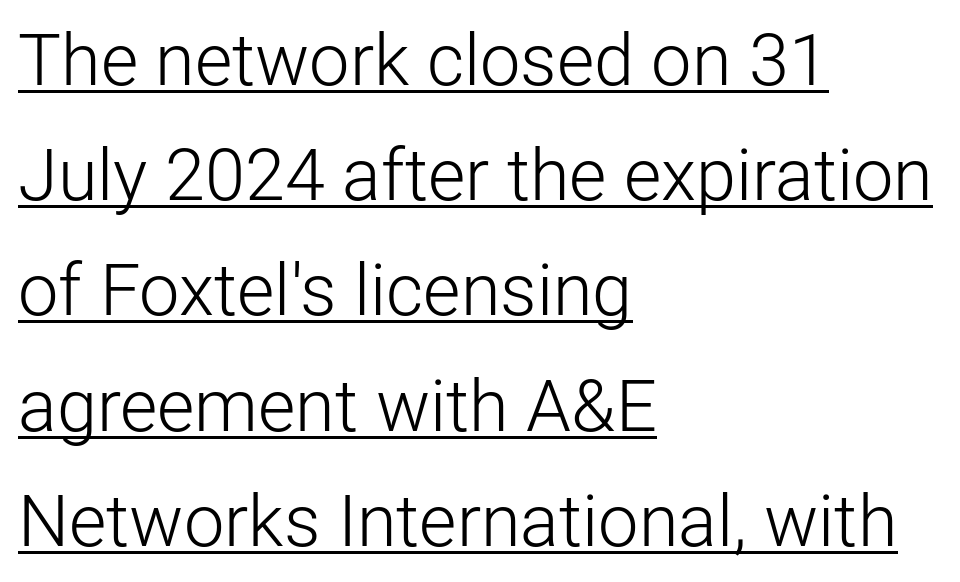
Q: Is the text bold? A: No.
Q: Is the text italic (slanted)? A: No, it is upright.
Q: Is the typeface a serif or a sans-serif typeface? A: Sans-serif.
Q: Is the text underlined? A: Yes.
Q: How is the paragraph aligned? A: Left-aligned.
Q: Is the spacing between letters normal or unusually wide? A: Normal.
Q: Is the spacing between lines tight, normal or loose? A: Normal.
Q: Width (condensed, normal, or wide)? A: Normal.
Q: Stroke contrast? A: Low.
Q: x-height? A: Medium.
Q: Monospaced? A: No.
